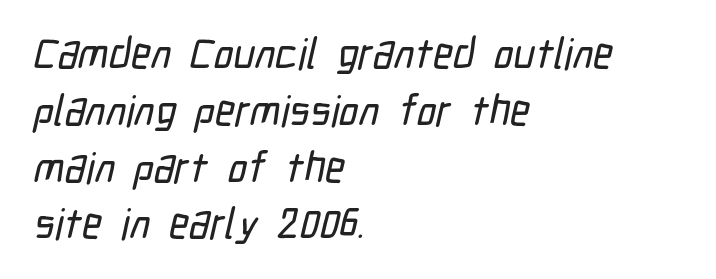
{"serif": "no", "width": "condensed", "stroke_contrast": "low", "x_height": "medium", "monospaced": "no", "underline": "no", "align": "left", "line_spacing": "normal", "line_spacing_ratio": 1.32, "letter_spacing": "normal", "letter_spacing_em": 0.0, "glyph_px": 43}
